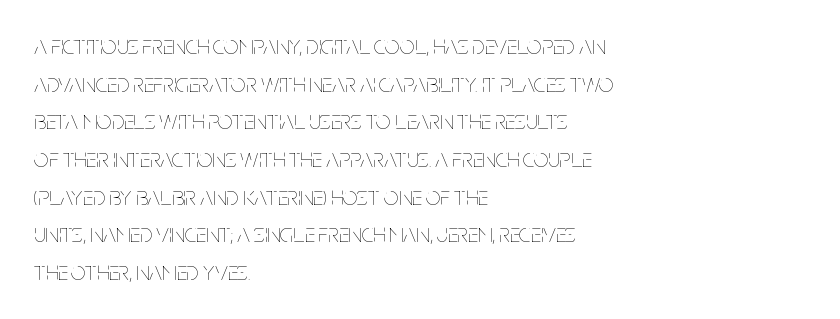
{"italic": "no", "bold": "no", "underline": "no", "align": "left", "line_spacing": "normal", "line_spacing_ratio": 1.45, "letter_spacing": "normal", "letter_spacing_em": 0.0, "glyph_px": 26}
